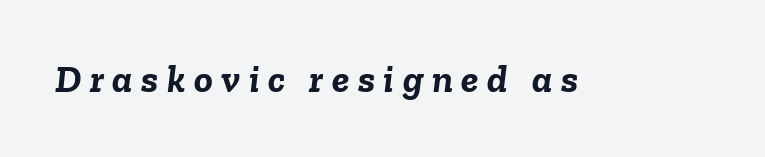
Q: Is the text bold? A: Yes.
Q: Is the text italic (slanted)? A: Yes, it leans right by about 6 degrees.
Q: Is the text underlined? A: No.
Q: Is the spacing between letters normal or unusually wide? A: Unusually wide.
Q: Width (condensed, normal, or wide)? A: Normal.
Q: Stroke contrast? A: Low.
Q: x-height? A: Medium.
Q: Monospaced? A: No.
